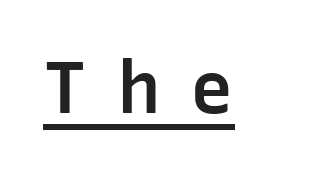
This is moderately heavy type, rendered in semibold. Is there an underline? Yes — a line sits under the letters. The typeface chosen for these lines omits serifs. Each word looks stretched out because of the extra space between its letters.
